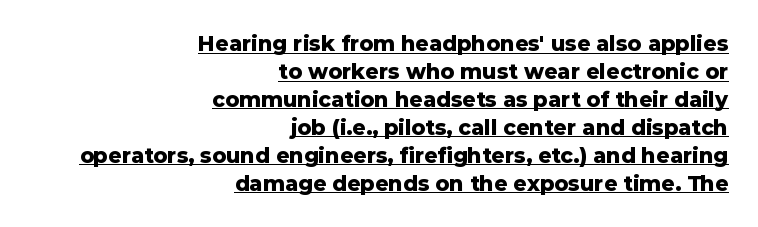
The glyphs have the mass of a bold cut. The specimen includes a rule beneath the text block's lines. This sample is right-justified, so line beginnings fall wherever the words allow. No italicization has been applied; the sample stays upright. Compared with typical body copy, the letter spacing here is the same.
